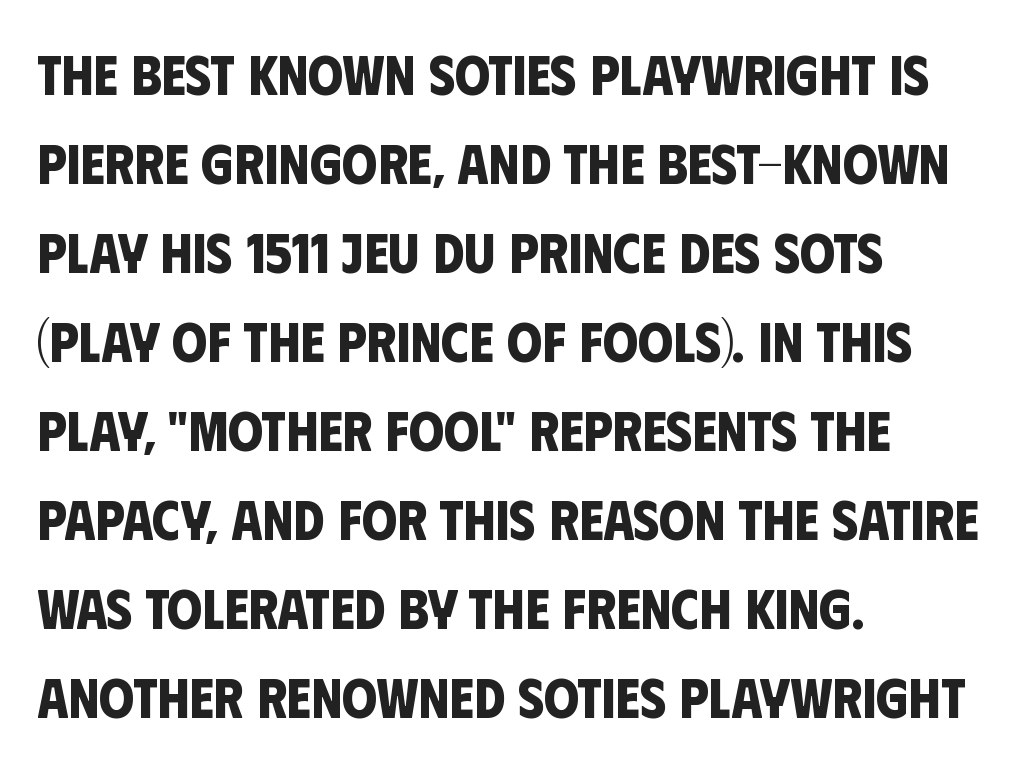
The image shows 56 px bold, condensed sans-serif type; set left-aligned, normal line spacing (1.59x), normal letter spacing, not underlined; low stroke contrast and a large x-height.
